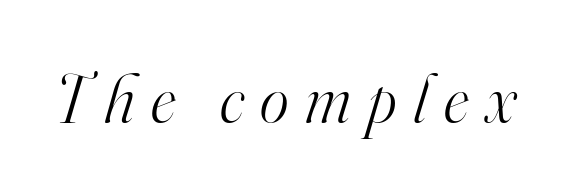
{"serif": "yes", "italic": "yes", "lean": "right", "slant_degrees": 16, "bold": "no", "weight": "light", "width": "normal", "stroke_contrast": "high", "x_height": "small", "monospaced": "no", "underline": "no", "letter_spacing": "wide", "letter_spacing_em": 0.24, "glyph_px": 69}
